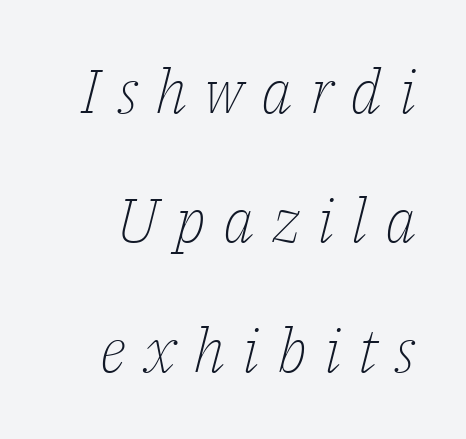
The image shows 61 px light serif type, italic (leaning right); set loose line spacing (2.12x), unusually wide letter spacing (+0.28 em), not underlined; low stroke contrast and a medium x-height.
